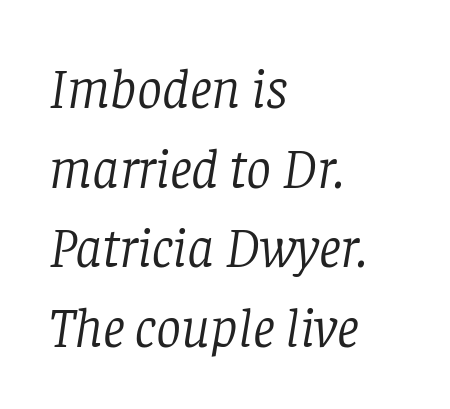
The image shows 56 px light serif type, italic (leaning right); set left-aligned, normal line spacing (1.42x), normal letter spacing, not underlined; low stroke contrast and a large x-height.
